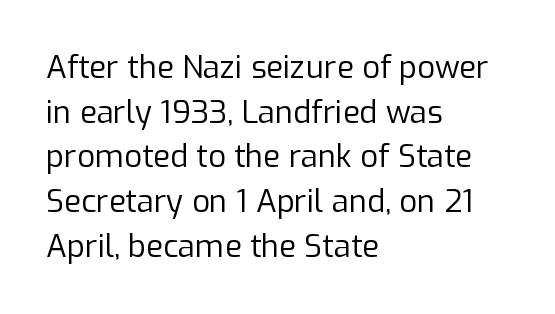
{"serif": "no", "italic": "no", "bold": "no", "weight": "regular", "width": "normal", "stroke_contrast": "low", "x_height": "medium", "monospaced": "no", "underline": "no", "align": "left", "line_spacing": "normal", "line_spacing_ratio": 1.44, "letter_spacing": "normal", "letter_spacing_em": 0.0, "glyph_px": 31}
